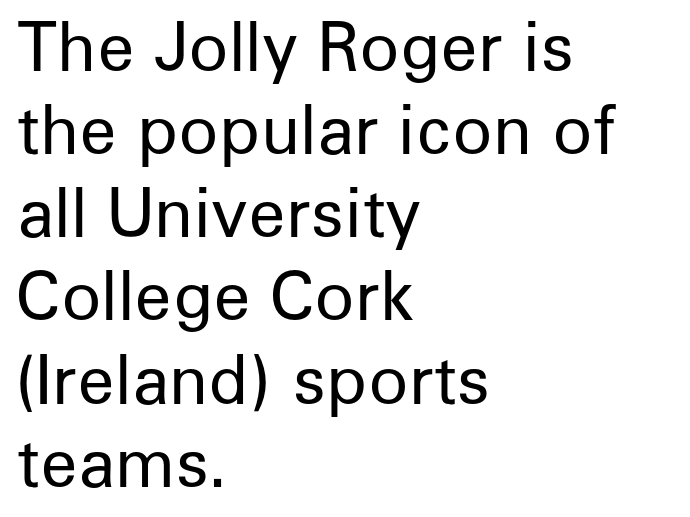
Q: Is the text bold? A: No.
Q: Is the text italic (slanted)? A: No, it is upright.
Q: Is the typeface a serif or a sans-serif typeface? A: Sans-serif.
Q: Is the text underlined? A: No.
Q: How is the paragraph aligned? A: Left-aligned.
Q: Is the spacing between letters normal or unusually wide? A: Normal.
Q: Is the spacing between lines tight, normal or loose? A: Normal.
Q: Width (condensed, normal, or wide)? A: Normal.
Q: Stroke contrast? A: Low.
Q: x-height? A: Medium.
Q: Monospaced? A: No.
